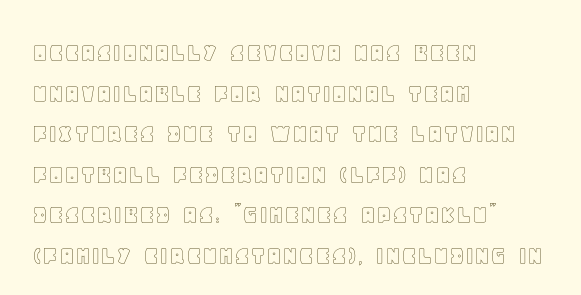
{"italic": "no", "width": "normal", "x_height": "large", "monospaced": "no", "underline": "no", "align": "left", "line_spacing": "normal", "line_spacing_ratio": 1.45, "letter_spacing": "normal", "letter_spacing_em": 0.0, "glyph_px": 28}
